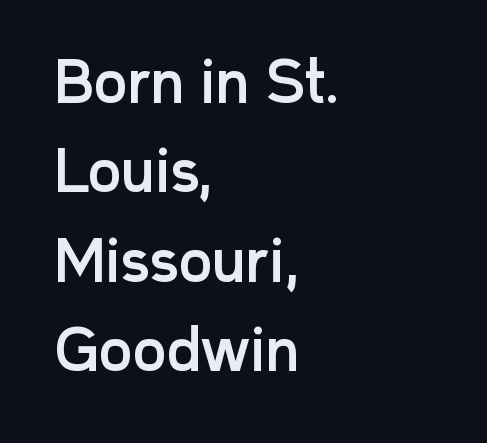
Q: Is the text italic (slanted)? A: No, it is upright.
Q: Is the typeface a serif or a sans-serif typeface? A: Sans-serif.
Q: Is the text underlined? A: No.
Q: How is the paragraph aligned? A: Left-aligned.
Q: Is the spacing between letters normal or unusually wide? A: Normal.
Q: Is the spacing between lines tight, normal or loose? A: Normal.
Q: Width (condensed, normal, or wide)? A: Normal.
Q: Stroke contrast? A: Low.
Q: x-height? A: Medium.
Q: Monospaced? A: No.
